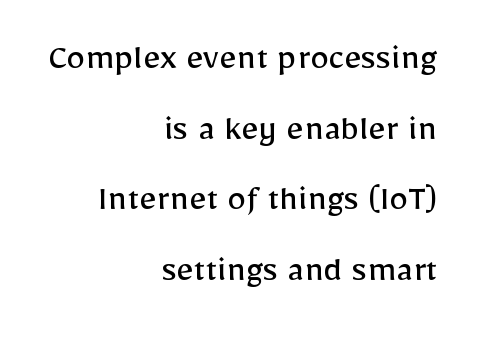
Upright lettering throughout. This sample has the flowing, uneven cadence of proportional lettering. The line texture is even and compact thanks to regular tracking. The typesetter chose a ragged-left arrangement here. Heaviness? Minimal to ordinary, like unemphasized prose. The type family on display is of the sans-serif kind.
